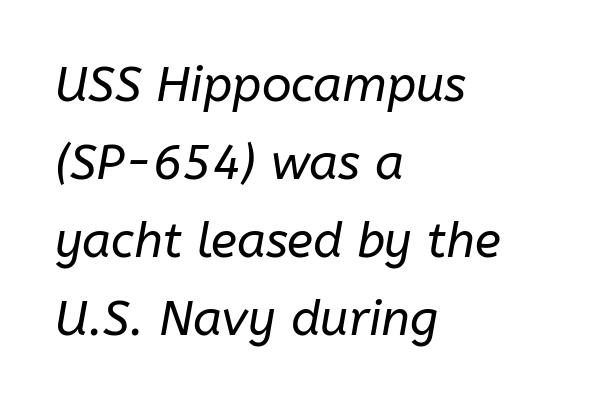
The image shows 49 px regular-weight type, italic (leaning right); set left-aligned, normal line spacing (1.59x), normal letter spacing, not underlined; low stroke contrast and a medium x-height.
